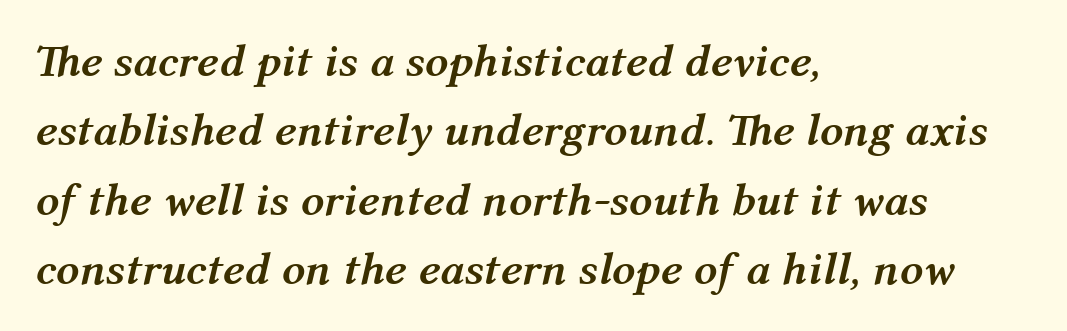
The lines in this sample share a left origin and differ only in where they stop. I'd describe the lettering as bold — thick and assertive. These lines keep a tight, regular rhythm from letter to letter. Rendered with sloped, italic letterforms.
